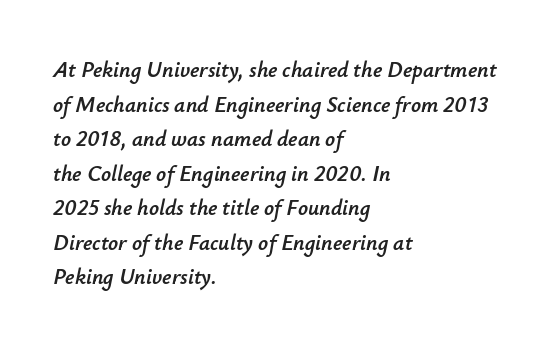
The image shows 22 px text type, italic (leaning right); set left-aligned, normal line spacing (1.57x), normal letter spacing, not underlined.
